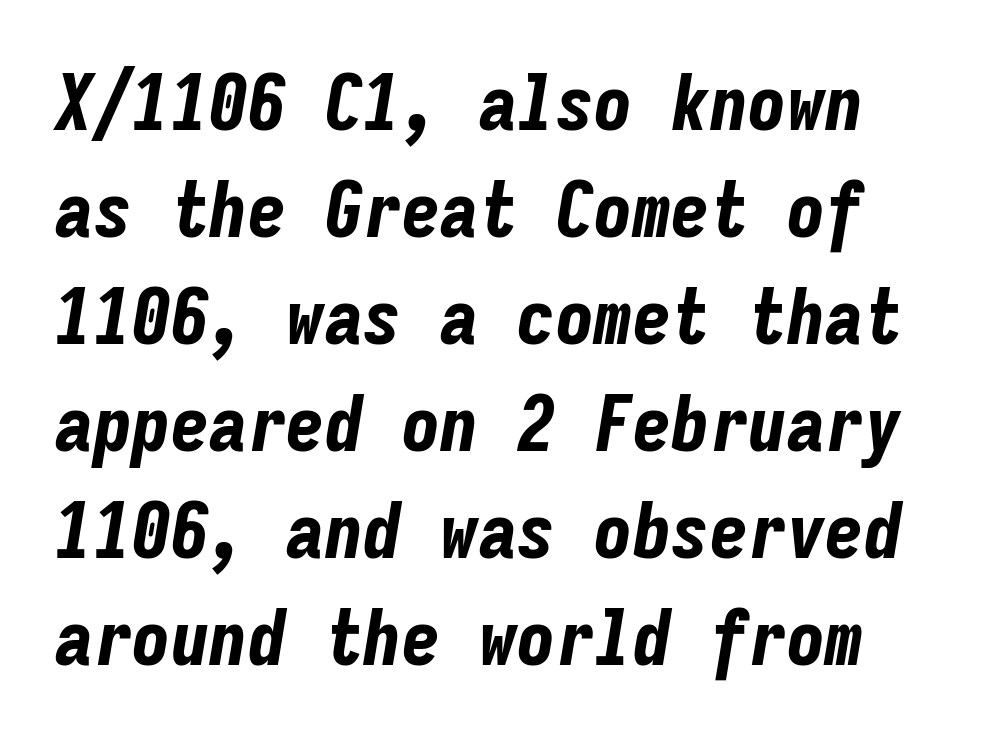
The image shows 77 px bold, condensed type, italic (leaning right), monospaced; set normal line spacing (1.39x), normal letter spacing, not underlined; low stroke contrast and a medium x-height.
